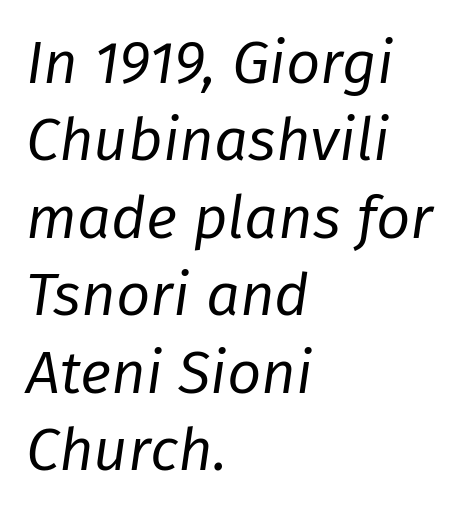
The image shows 60 px regular-weight type, italic (leaning right); set left-aligned, normal line spacing (1.29x), normal letter spacing, not underlined; low stroke contrast and a medium x-height.
